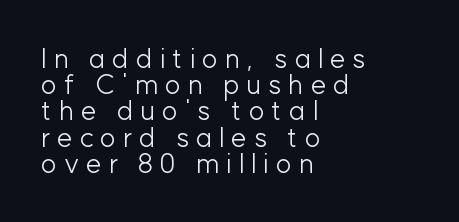
Q: Is the text bold? A: No.
Q: Is the text italic (slanted)? A: No, it is upright.
Q: Is the text underlined? A: No.
Q: How is the paragraph aligned? A: Left-aligned.
Q: Is the spacing between letters normal or unusually wide? A: Unusually wide.
Q: Is the spacing between lines tight, normal or loose? A: Tight.
